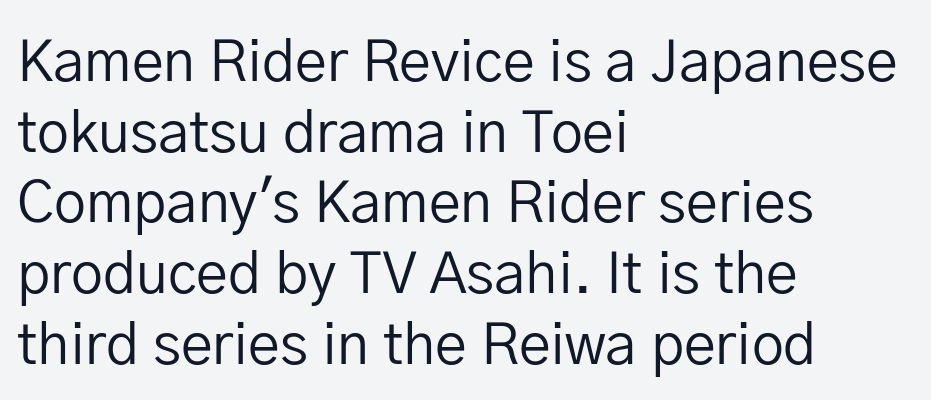
{"serif": "no", "italic": "no", "bold": "no", "weight": "regular", "width": "normal", "stroke_contrast": "low", "x_height": "medium", "monospaced": "no", "underline": "no", "align": "left", "line_spacing_ratio": 1.24, "letter_spacing": "normal", "letter_spacing_em": 0.0, "glyph_px": 57}
